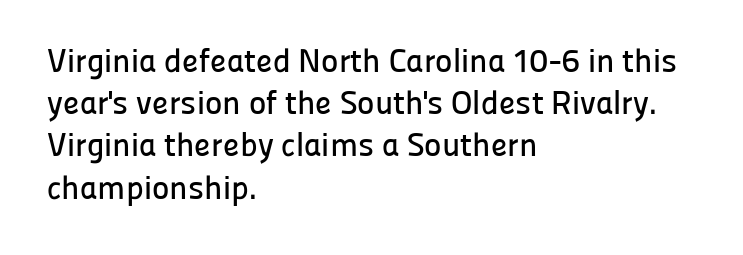
Successive baselines arrive at the customary interval. Nothing unusual about the tracking: characters are spaced as the font intends. The rendering anchors every line to the left-hand side. Does the type have serifs? No, each stem ends abruptly. You can tell it's not italic because the verticals are truly vertical. Lines of text with bare space underneath.
